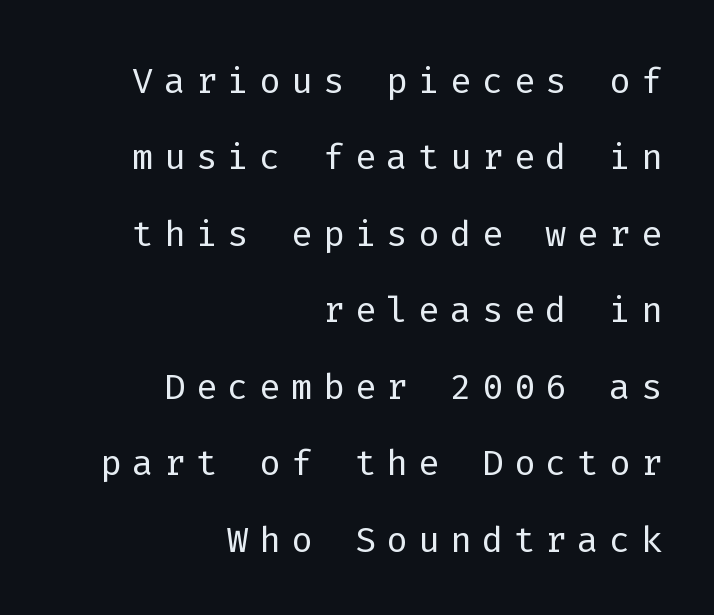
{"serif": "no", "italic": "no", "bold": "no", "weight": "light", "width": "normal", "stroke_contrast": "low", "x_height": "medium", "monospaced": "yes", "underline": "no", "align": "right", "line_spacing": "normal", "line_spacing_ratio": 1.53, "letter_spacing": "wide", "letter_spacing_em": 0.21, "glyph_px": 50}
